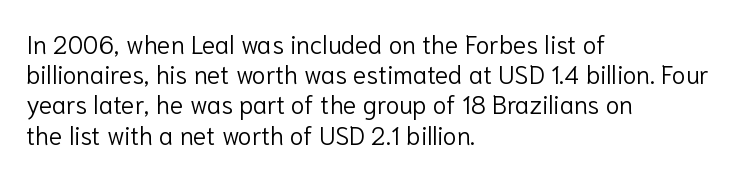
In terms of posture, this sample is upright. The rendering keeps characters at their native spacing. Caption: face not bold, strokes unweighted. The string is rendered with underlining switched off. Horizontal alignment here is leftward, the default for most running prose.
